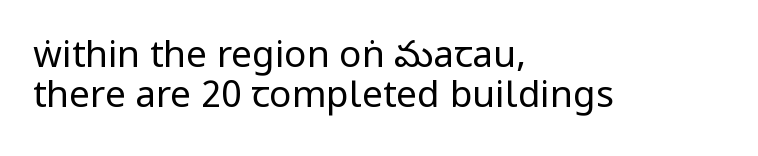
Every row of glyphs begins at an identical x-position on the left. The line-height multiplier appears low, near solid setting. The space beneath each line is pristine and unruled. Posture: vertical. Here the designer chose a conventional face with non-uniform glyph widths. These glyphs show unthickened strokes, regular width or finer.
